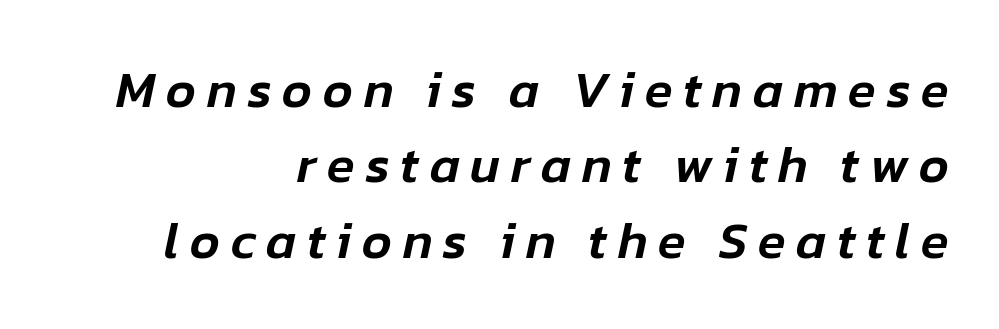
{"italic": "yes", "lean": "right", "slant_degrees": 12, "width": "normal", "stroke_contrast": "low", "x_height": "medium", "monospaced": "no", "underline": "no", "align": "right", "line_spacing": "normal", "line_spacing_ratio": 1.48, "letter_spacing": "wide", "letter_spacing_em": 0.21, "glyph_px": 51}
